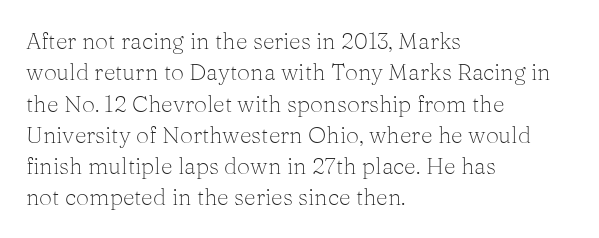
Q: Is the text bold? A: No.
Q: Is the text italic (slanted)? A: No, it is upright.
Q: Is the text underlined? A: No.
Q: How is the paragraph aligned? A: Left-aligned.
Q: Is the spacing between letters normal or unusually wide? A: Normal.
Q: Is the spacing between lines tight, normal or loose? A: Normal.
